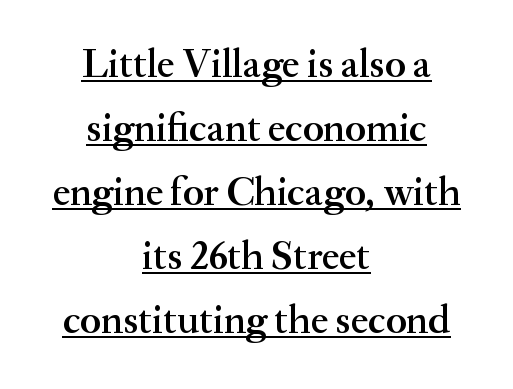
{"serif": "yes", "italic": "no", "bold": "semi", "weight": "semibold", "width": "normal", "stroke_contrast": "medium", "x_height": "small", "monospaced": "no", "underline": "yes", "align": "center", "line_spacing": "normal", "line_spacing_ratio": 1.6, "letter_spacing": "normal", "letter_spacing_em": 0.0, "glyph_px": 40}
